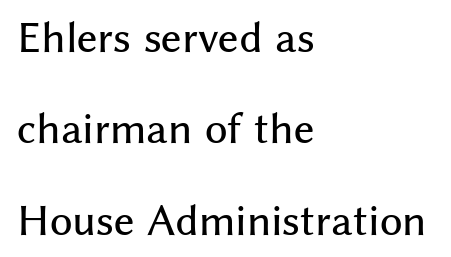
The font family rendered here belongs to the sans-serif group. Teacher's note: observe the even left margin — that is flush-left alignment. Does the leading feel generous? Absolutely, it's lavish. Proportional: the letters do not fall into vertical columns.
